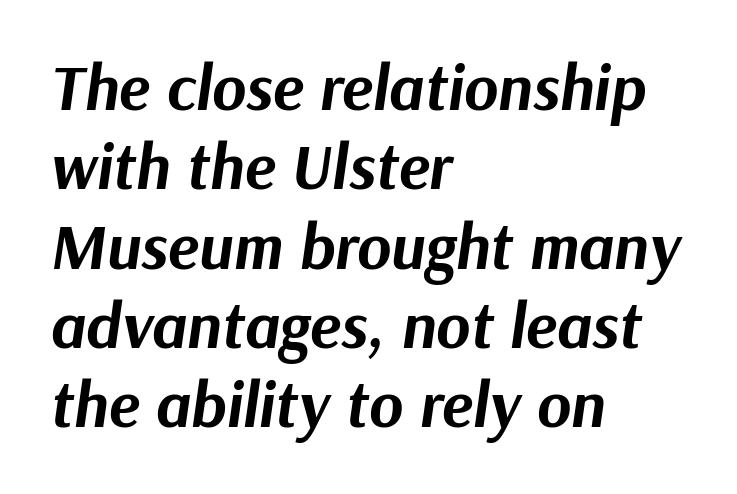
The image shows 65 px bold type, italic (leaning right); set left-aligned, line spacing 1.22x, normal letter spacing, not underlined; medium stroke contrast and a medium x-height.
